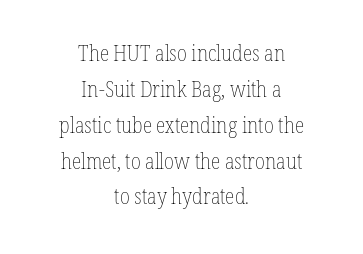
Q: Is the text bold? A: No.
Q: Is the text italic (slanted)? A: No, it is upright.
Q: Is the text underlined? A: No.
Q: How is the paragraph aligned? A: Centered.
Q: Is the spacing between letters normal or unusually wide? A: Normal.
Q: Is the spacing between lines tight, normal or loose? A: Normal.
